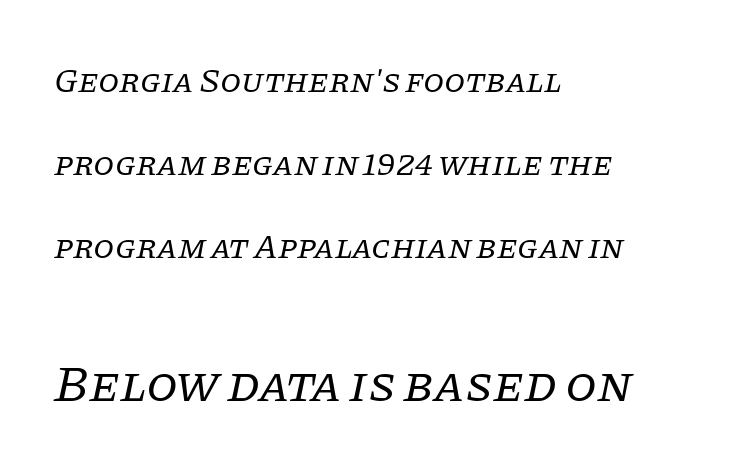
The text block is weighted toward the left margin, trailing off unevenly rightward. Spacing between characters is what you'd get straight out of the box. The letters advance in unequal steps, a hallmark of proportional type. Stem width sits at or under what a default text font uses. Bigger letters appear in the bottom chunk; the top chunk is reduced. The passage shown leans; its letterforms are oblique.
